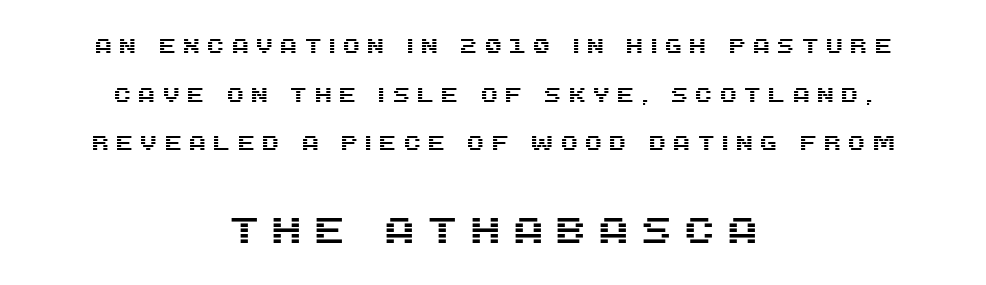
The image shows 37 px sans-serif type, upright; set centered, loose line spacing (2.31x), unusually wide letter spacing (+0.28 em), not underlined; the second (bottom) block is 1.76x larger; medium stroke contrast and a large x-height.
